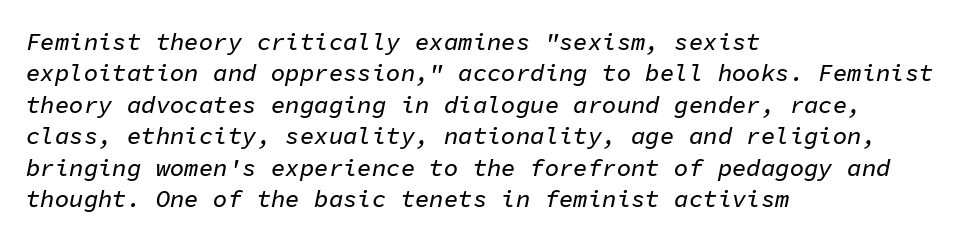
The image shows 24 px text type, italic (leaning right); set left-aligned, normal line spacing (1.31x), normal letter spacing, not underlined.
